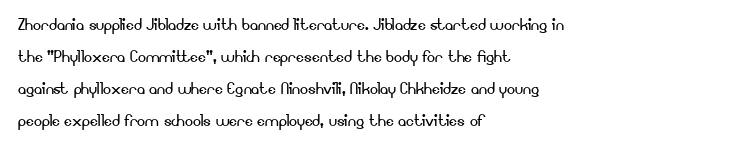
{"italic": "no", "bold": "no", "underline": "no", "align": "left", "line_spacing": "normal", "line_spacing_ratio": 1.6, "letter_spacing": "normal", "letter_spacing_em": 0.0, "glyph_px": 20}
